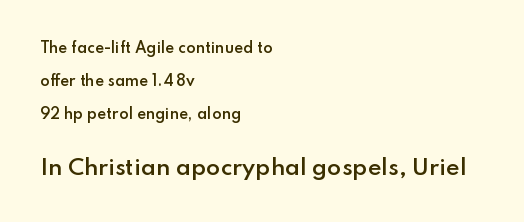
Whoever set this chose breathing room over compactness in the vertical rhythm. Notice how the stems are strictly vertical — no italics here. Whoever set this made the second block the dominant, larger element. A somewhat darkened texture: the type is semibold rather than bold. Horizontally, the lines are justified to the leading edge only. The zone under the glyphs is completely vacant.
